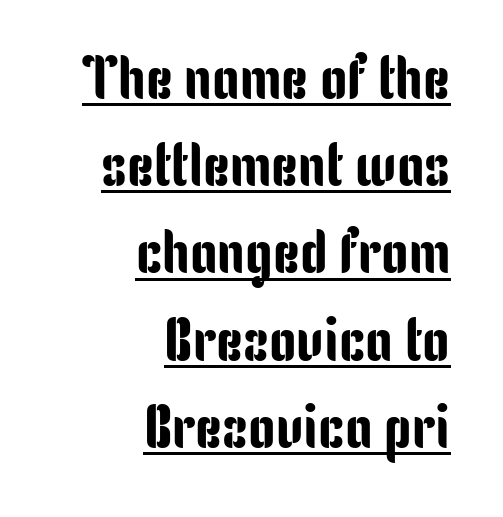
The image shows 61 px condensed sans-serif type, upright; set right-aligned, normal line spacing (1.43x), normal letter spacing, underlined; low stroke contrast and a medium x-height.
